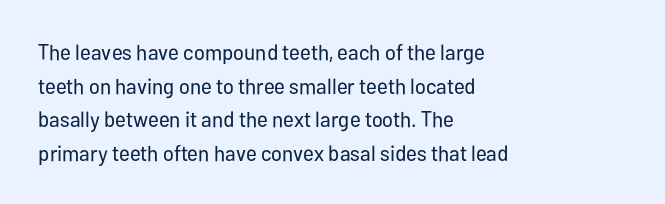
The image shows 22 px text type, upright; set left-aligned, normal line spacing (1.53x), normal letter spacing, not underlined.
